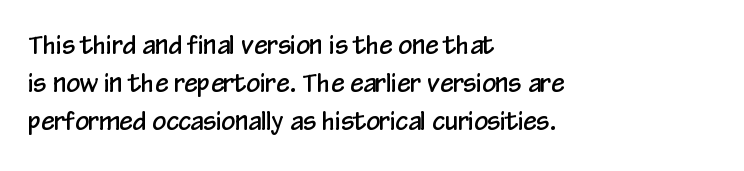
{"italic": "no", "underline": "no", "align": "left", "line_spacing": "normal", "line_spacing_ratio": 1.58, "letter_spacing": "normal", "letter_spacing_em": 0.0, "glyph_px": 24}
